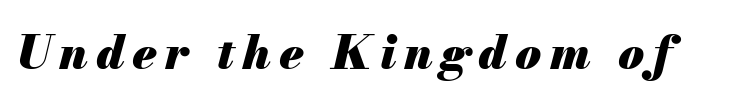
The image shows 47 px heavy type, italic (leaning right); set not underlined; medium stroke contrast and a small x-height.
